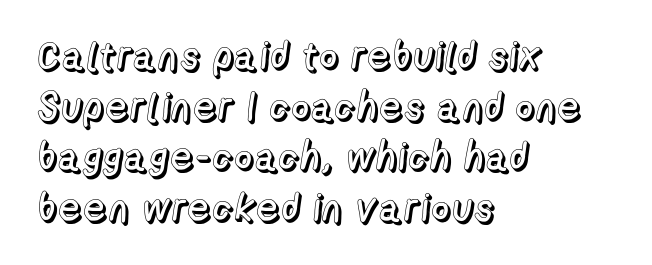
Q: Is the text italic (slanted)? A: Yes.
Q: Is the text underlined? A: No.
Q: How is the paragraph aligned? A: Left-aligned.
Q: Is the spacing between letters normal or unusually wide? A: Normal.
Q: Is the spacing between lines tight, normal or loose? A: Normal.
Q: Width (condensed, normal, or wide)? A: Normal.
Q: x-height? A: Medium.
Q: Monospaced? A: No.
